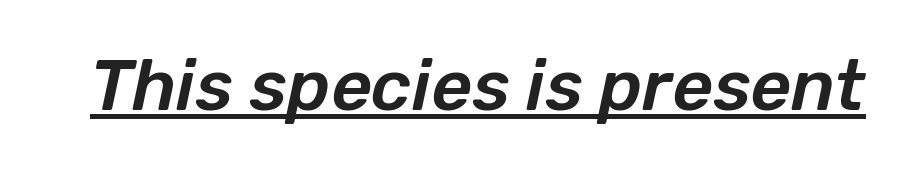
The image shows 71 px text type, italic (leaning right); set normal letter spacing, underlined; low stroke contrast and a medium x-height.
